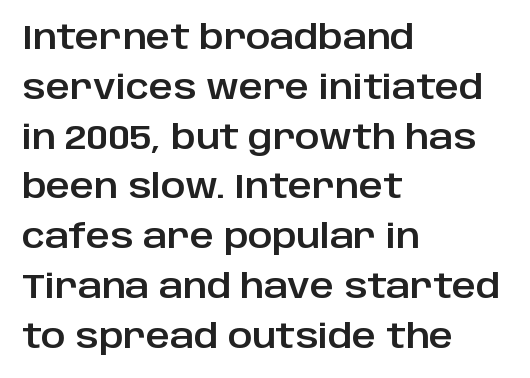
{"serif": "no", "italic": "no", "width": "normal", "stroke_contrast": "low", "x_height": "large", "monospaced": "no", "underline": "no", "align": "left", "line_spacing": "normal", "line_spacing_ratio": 1.51, "letter_spacing": "normal", "letter_spacing_em": 0.0, "glyph_px": 33}
